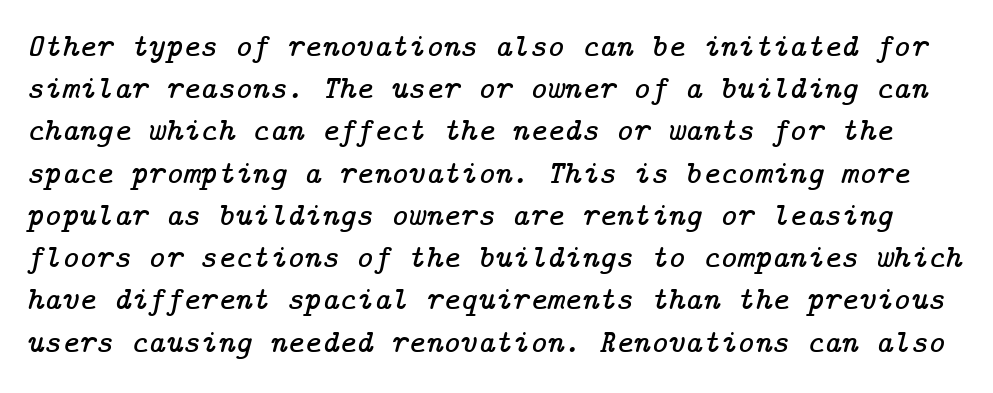
The image shows 33 px serif type, italic (leaning right); set normal line spacing (1.28x), normal letter spacing, not underlined; low stroke contrast and a medium x-height.
